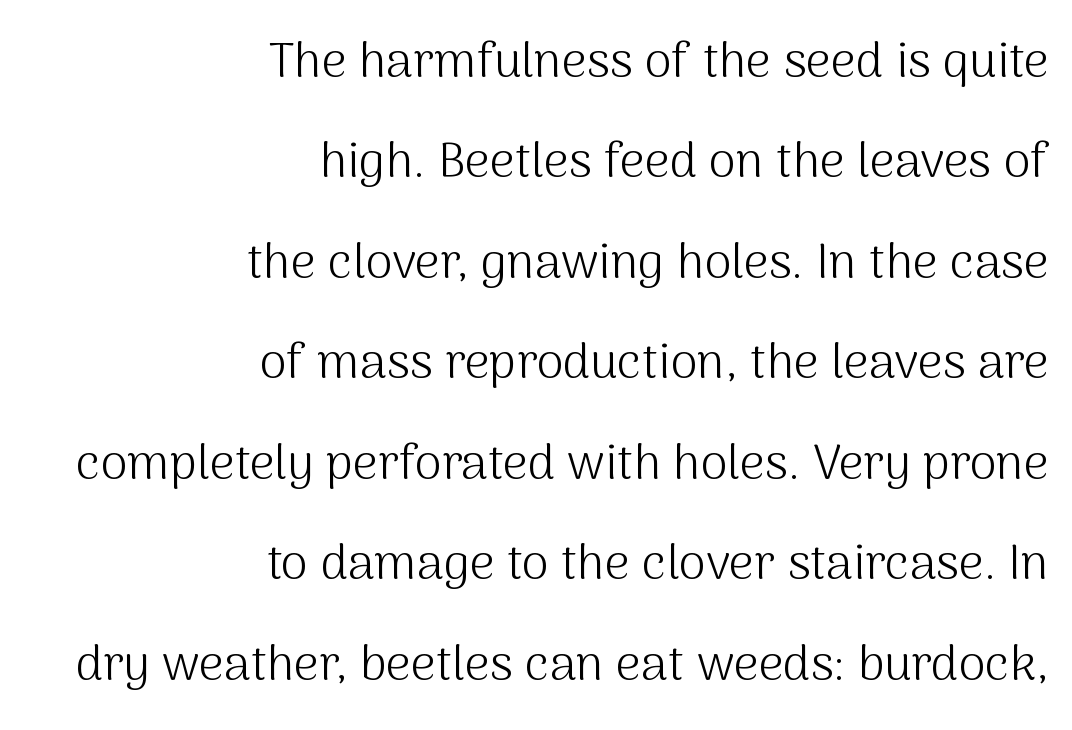
{"serif": "no", "italic": "no", "bold": "no", "weight": "light", "width": "normal", "stroke_contrast": "medium", "x_height": "medium", "monospaced": "no", "underline": "no", "align": "right", "line_spacing": "loose", "line_spacing_ratio": 2.05, "letter_spacing": "normal", "letter_spacing_em": 0.0, "glyph_px": 49}
